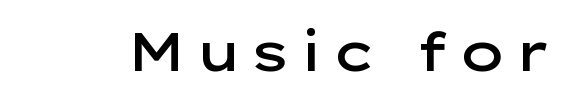
Q: Is the text bold? A: Semi-bold.
Q: Is the text italic (slanted)? A: No, it is upright.
Q: Is the typeface a serif or a sans-serif typeface? A: Sans-serif.
Q: Is the text underlined? A: No.
Q: Width (condensed, normal, or wide)? A: Wide.
Q: Stroke contrast? A: Low.
Q: x-height? A: Medium.
Q: Monospaced? A: No.
